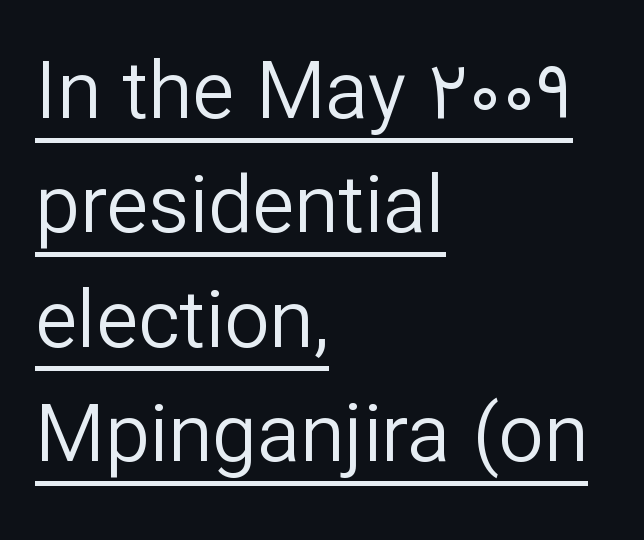
Q: Is the text bold? A: No.
Q: Is the text italic (slanted)? A: No, it is upright.
Q: Is the typeface a serif or a sans-serif typeface? A: Sans-serif.
Q: Is the text underlined? A: Yes.
Q: How is the paragraph aligned? A: Left-aligned.
Q: Is the spacing between letters normal or unusually wide? A: Normal.
Q: Is the spacing between lines tight, normal or loose? A: Normal.
Q: Width (condensed, normal, or wide)? A: Normal.
Q: Stroke contrast? A: Low.
Q: x-height? A: Medium.
Q: Monospaced? A: No.
